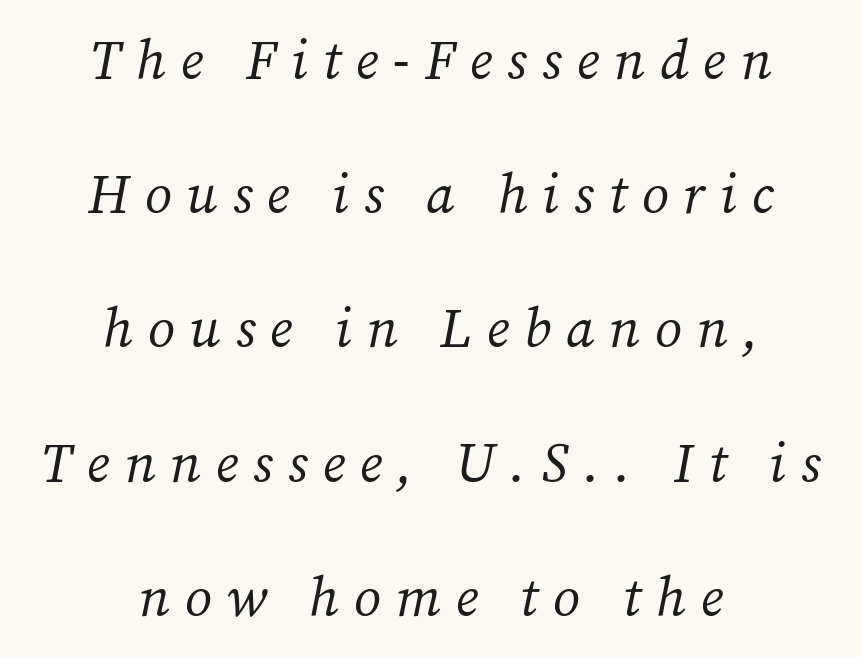
{"serif": "yes", "italic": "yes", "lean": "right", "slant_degrees": 12, "bold": "no", "weight": "regular", "width": "normal", "stroke_contrast": "medium", "x_height": "medium", "monospaced": "no", "underline": "no", "align": "center", "line_spacing": "loose", "line_spacing_ratio": 2.44, "letter_spacing": "wide", "letter_spacing_em": 0.27, "glyph_px": 55}
